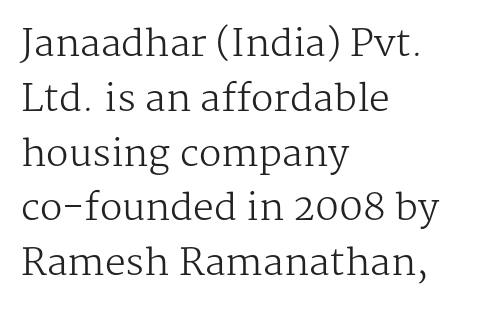
In terms of posture, this sample is upright. Honestly, the row spacing looks completely unremarkable. The words here are not underlined. Check where the strokes stop: tiny serifs finish them off.
